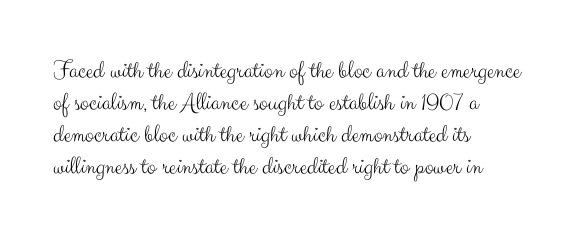
The passage shown is not underscored anywhere. Words appear dense and cohesive because spacing is normal. Alignment: flush left.
